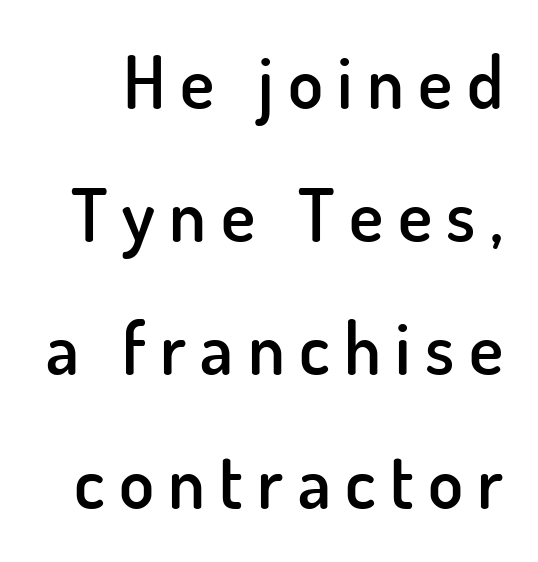
Q: Is the text bold? A: Semi-bold.
Q: Is the text italic (slanted)? A: No, it is upright.
Q: Is the typeface a serif or a sans-serif typeface? A: Sans-serif.
Q: Is the text underlined? A: No.
Q: Is the spacing between letters normal or unusually wide? A: Unusually wide.
Q: Width (condensed, normal, or wide)? A: Normal.
Q: Stroke contrast? A: Low.
Q: x-height? A: Small.
Q: Monospaced? A: No.
